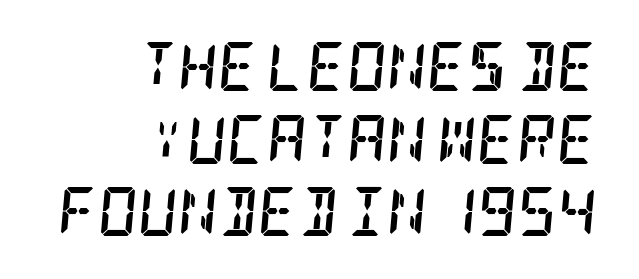
{"serif": "yes", "italic": "yes", "lean": "right", "slant_degrees": 5, "bold": "yes", "weight": "semibold", "width": "condensed", "stroke_contrast": "low", "x_height": "large", "underline": "no", "align": "right", "line_spacing": "normal", "line_spacing_ratio": 1.48, "letter_spacing": "normal", "letter_spacing_em": 0.0, "glyph_px": 49}
